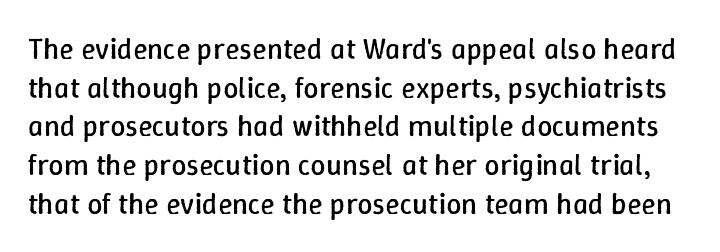
Q: Is the text bold? A: No.
Q: Is the text italic (slanted)? A: No, it is upright.
Q: Is the text underlined? A: No.
Q: Is the spacing between letters normal or unusually wide? A: Normal.
Q: Is the spacing between lines tight, normal or loose? A: Normal.
Q: Width (condensed, normal, or wide)? A: Normal.
Q: Stroke contrast? A: Low.
Q: x-height? A: Medium.
Q: Monospaced? A: No.
